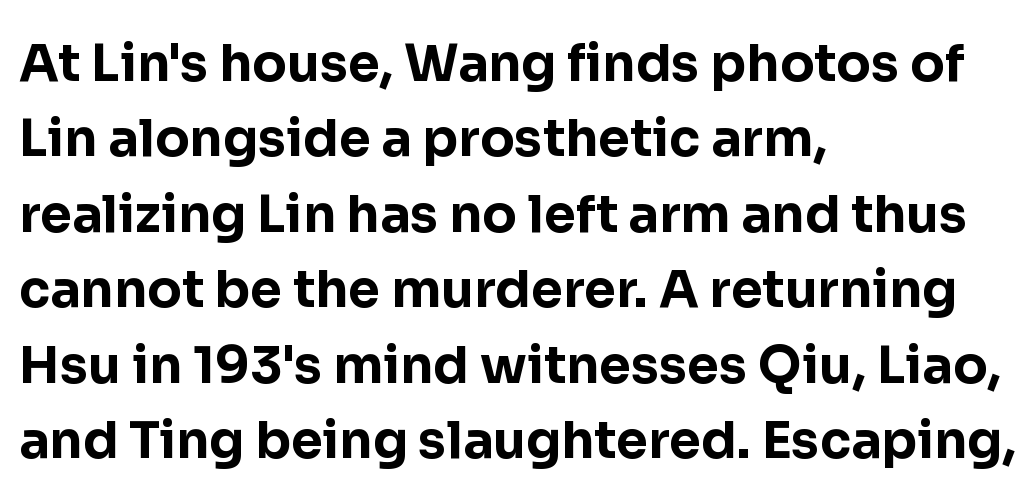
{"serif": "no", "italic": "no", "bold": "yes", "weight": "bold", "width": "normal", "stroke_contrast": "low", "x_height": "medium", "monospaced": "no", "underline": "no", "align": "left", "line_spacing": "normal", "line_spacing_ratio": 1.48, "letter_spacing": "normal", "letter_spacing_em": 0.0, "glyph_px": 51}
